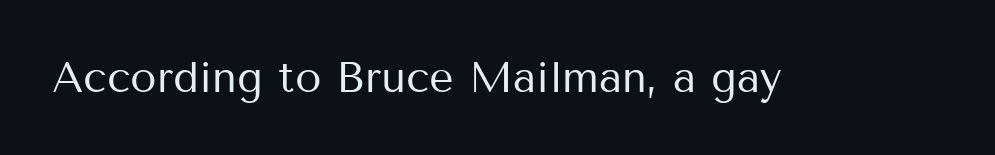
Q: Is the text bold? A: No.
Q: Is the text italic (slanted)? A: No, it is upright.
Q: Is the typeface a serif or a sans-serif typeface? A: Sans-serif.
Q: Is the text underlined? A: No.
Q: Is the spacing between letters normal or unusually wide? A: Normal.
Q: Width (condensed, normal, or wide)? A: Normal.
Q: Stroke contrast? A: Medium.
Q: x-height? A: Medium.
Q: Monospaced? A: No.
